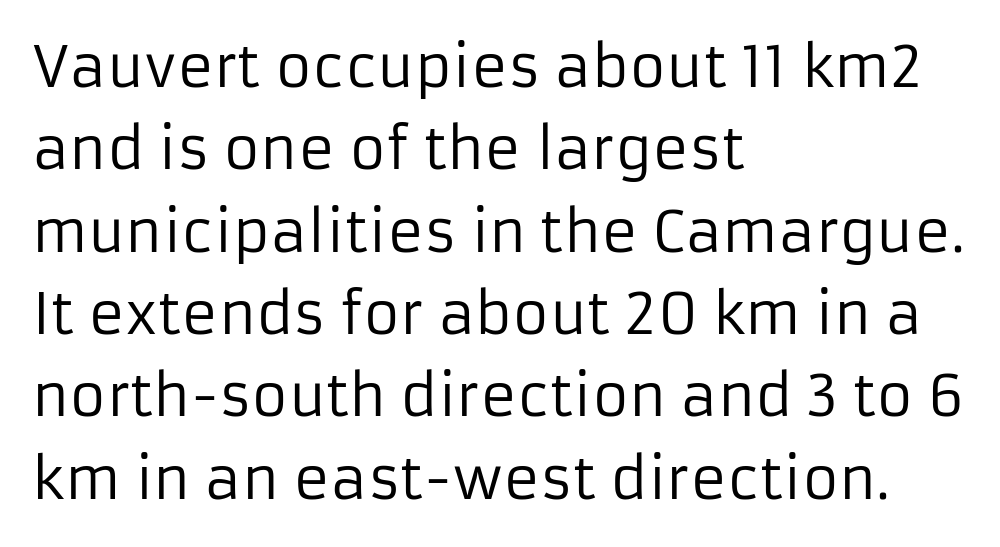
{"serif": "no", "italic": "no", "bold": "no", "weight": "regular", "width": "normal", "stroke_contrast": "low", "x_height": "medium", "monospaced": "no", "underline": "no", "align": "left", "line_spacing": "normal", "line_spacing_ratio": 1.47, "letter_spacing": "normal", "letter_spacing_em": 0.0, "glyph_px": 56}
